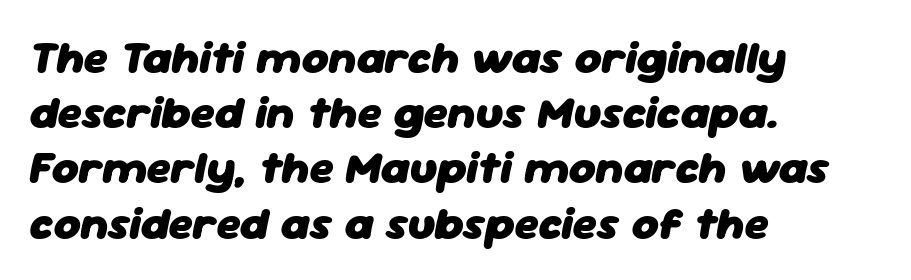
Does the lettering tilt? It does — this is italic. Typeset ragged right — the left edge is the straight one. Default kerning and tracking; the words read as compact shapes. A dark, heavy texture on the line: the type is bold. Spacing verdict: proportional, widths tailored to each character.
